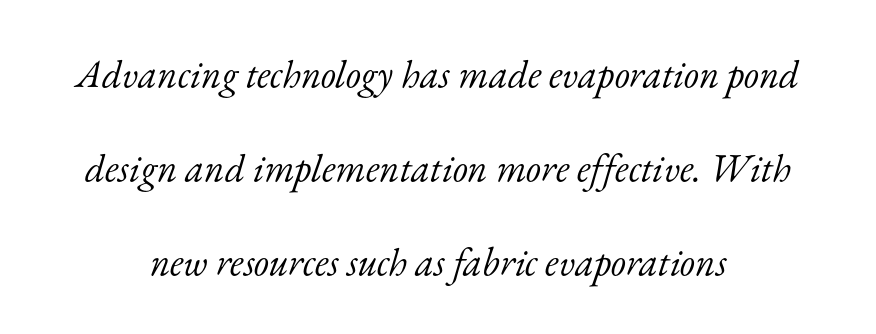
The image shows 39 px light serif type, italic (leaning right); set centered, loose line spacing (2.41x), normal letter spacing, not underlined; low stroke contrast and a small x-height.
